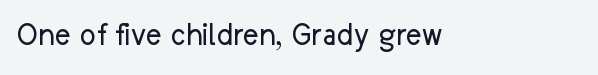
Q: Is the text bold? A: No.
Q: Is the text italic (slanted)? A: No, it is upright.
Q: Is the typeface a serif or a sans-serif typeface? A: Sans-serif.
Q: Is the text underlined? A: No.
Q: Is the spacing between letters normal or unusually wide? A: Normal.
Q: Width (condensed, normal, or wide)? A: Normal.
Q: Stroke contrast? A: Low.
Q: x-height? A: Medium.
Q: Monospaced? A: No.
